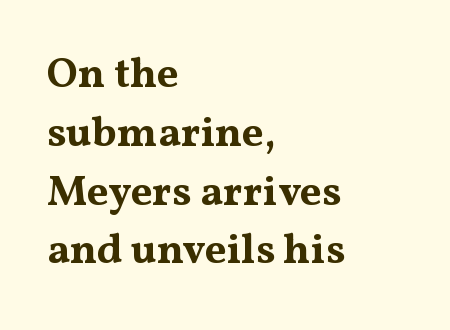
Type style note: has serifs. Does the weight exceed regular? Yes, all the way to bold. Underlining? Definitely not there. Proportional: the letters do not fall into vertical columns.
